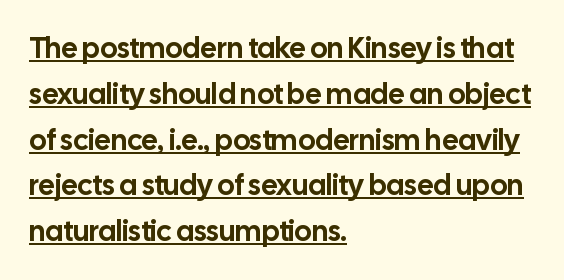
The lines sit at an ordinary, default distance from one another. A typesetter would call this proportional, since set widths differ per character. The typography opts for an upright posture over an oblique one. Teacher's note: observe the even left margin — that is flush-left alignment. You could call the tracking neutral — neither tight nor loose.
